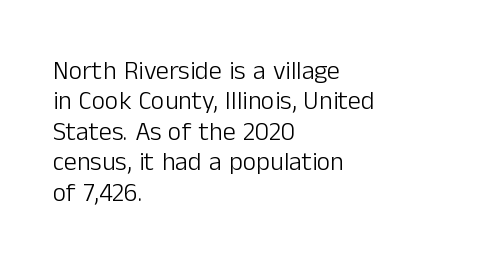
Q: Is the text bold? A: No.
Q: Is the text italic (slanted)? A: No, it is upright.
Q: Is the text underlined? A: No.
Q: How is the paragraph aligned? A: Left-aligned.
Q: Is the spacing between letters normal or unusually wide? A: Normal.
